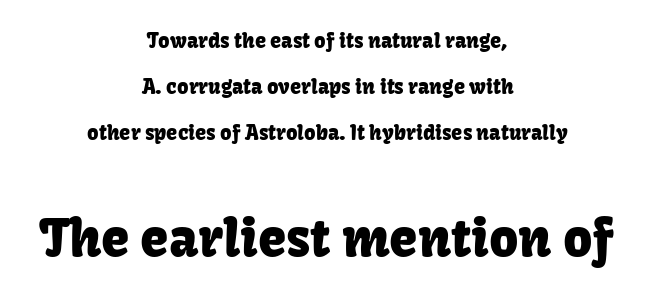
Which chunk is bigger? The second one — the bottom block dwarfs the top. The face used here is rendered with its standard letterfit. Leading: increased. Every row of glyphs is offset so its center matches the block's center. Nothing sits at the stroke ends, so this counts as sans-serif. Descenders hang freely into open space.
